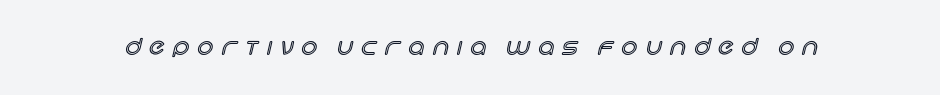
The image shows 22 px text type; set unusually wide letter spacing (+0.39 em), not underlined.
